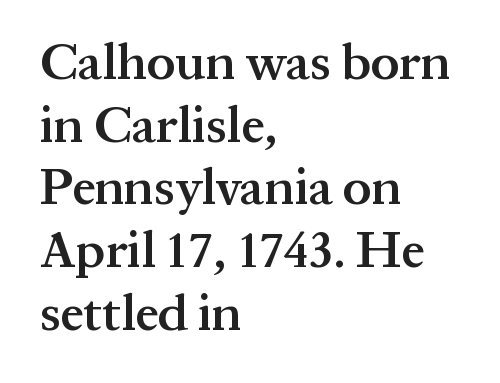
What stands out about the letter spacing? Nothing — it is the standard amount. Lines of text with bare space underneath. A student would call this left alignment; a typographer would say flush left, rag right. This sample uses a serif face. How heavy is the stroke? Medium-heavy — a semibold, shy of bold. Ordinary non-slanted type is in use.
